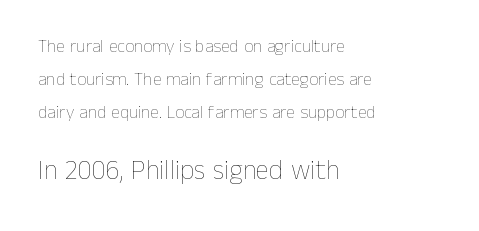
Q: Is the text bold? A: No.
Q: Is the text italic (slanted)? A: No, it is upright.
Q: Is the text underlined? A: No.
Q: How is the paragraph aligned? A: Left-aligned.
Q: Is the spacing between letters normal or unusually wide? A: Normal.
Q: Which block of text is set in a larger size, the first (top) or the second (bottom)? A: The second (bottom) one.
